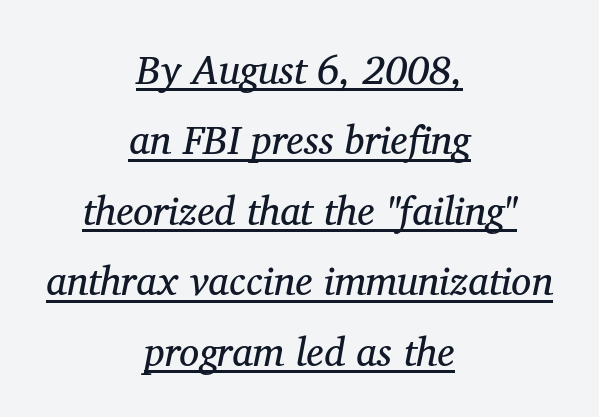
The image shows 40 px regular-weight serif type, italic (leaning right); set centered, line spacing 1.76x, normal letter spacing, underlined; medium stroke contrast and a medium x-height.
